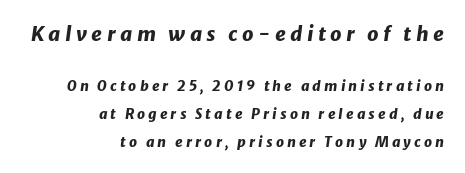
The ragged edge is on the left, which tells us the setting is flush right. Here the first block reads like a headline and the second like body copy. Bold? Absolutely — the strokes are thick and heavy. Widely set lines give the paragraph a tall, airy silhouette.
